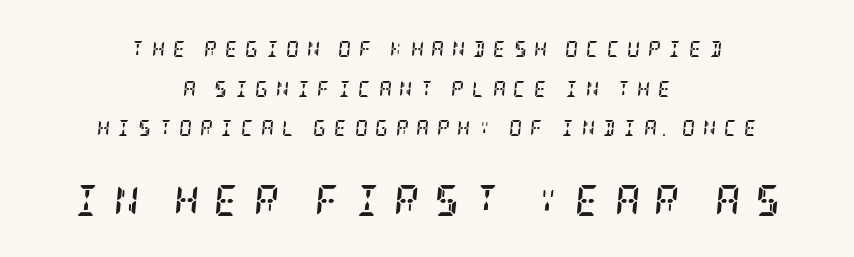
{"serif": "yes", "italic": "yes", "lean": "right", "slant_degrees": 5, "bold": "yes", "weight": "semibold", "width": "condensed", "stroke_contrast": "low", "x_height": "large", "underline": "no", "align": "center", "line_spacing": "loose", "line_spacing_ratio": 2.48, "letter_spacing": "wide", "letter_spacing_em": 0.47, "larger_block": "second", "size_ratio": 1.94, "glyph_px": 31}
